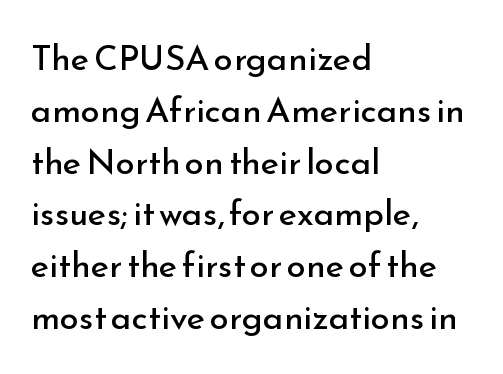
The designer went with a sans here, leaving each stem footless. Regarding leading, the lines here are spaced in the standard way. The line texture is even and compact thanks to regular tracking. Lines of text with bare space underneath. The letters advance in unequal steps, a hallmark of proportional type.
